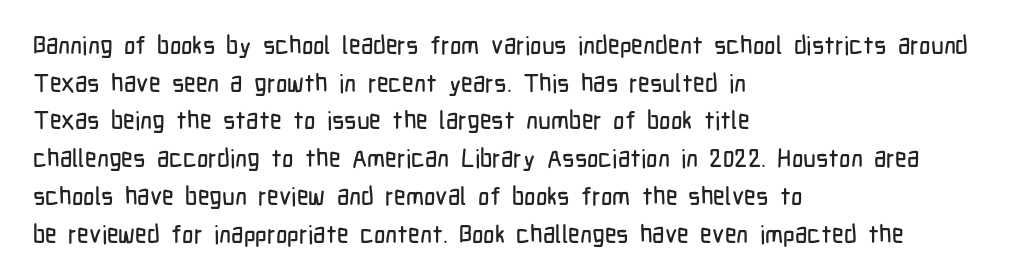
The image shows 25 px text type, upright; set left-aligned, normal line spacing (1.51x), normal letter spacing, not underlined.
